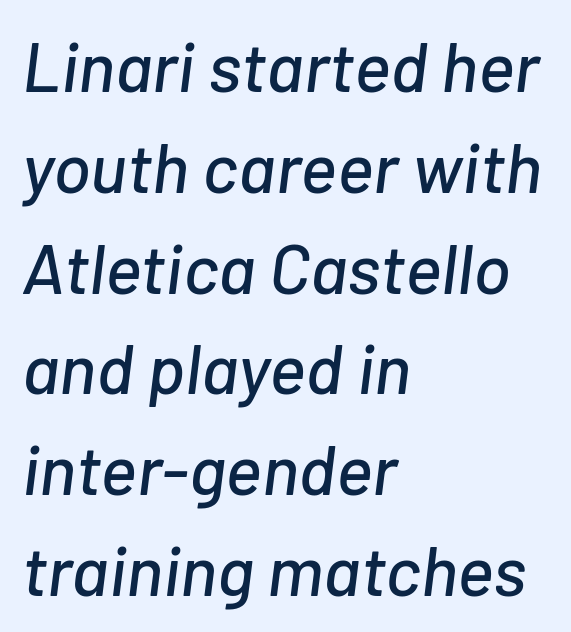
A bare baseline throughout the passage. Spacing verdict: proportional, widths tailored to each character. Posture: slanted. No extra tracking has been applied to these lines. This sample keeps an unexceptional amount of space between lines. If you drew a ruler down the left edge, every line would touch it.
